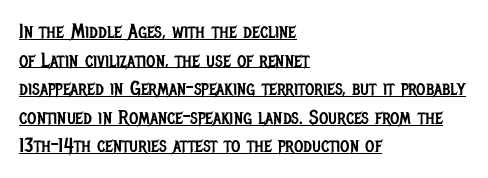
Q: Is the text bold? A: No.
Q: Is the text italic (slanted)? A: No, it is upright.
Q: Is the text underlined? A: Yes.
Q: How is the paragraph aligned? A: Left-aligned.
Q: Is the spacing between letters normal or unusually wide? A: Normal.
Q: Is the spacing between lines tight, normal or loose? A: Normal.
